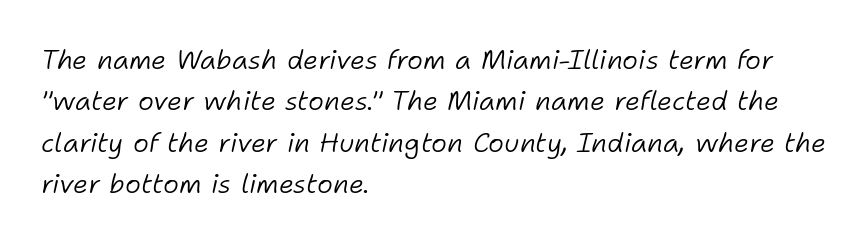
The image shows 27 px text type, italic (leaning right); set left-aligned, normal line spacing (1.53x), normal letter spacing, not underlined.
